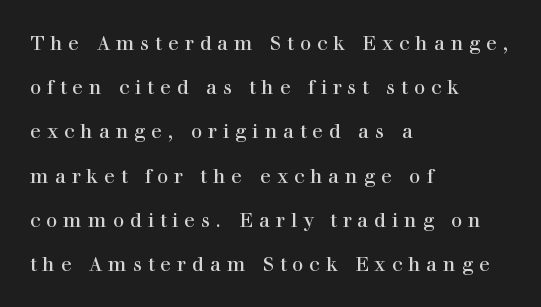
Q: Is the text bold? A: No.
Q: Is the text italic (slanted)? A: No, it is upright.
Q: Is the text underlined? A: No.
Q: How is the paragraph aligned? A: Left-aligned.
Q: Is the spacing between letters normal or unusually wide? A: Unusually wide.
Q: Is the spacing between lines tight, normal or loose? A: Loose.
